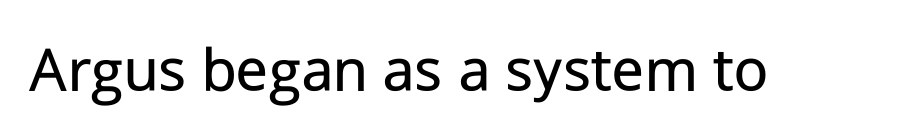
Q: Is the text bold? A: No.
Q: Is the text italic (slanted)? A: No, it is upright.
Q: Is the typeface a serif or a sans-serif typeface? A: Sans-serif.
Q: Is the text underlined? A: No.
Q: Is the spacing between letters normal or unusually wide? A: Normal.
Q: Width (condensed, normal, or wide)? A: Normal.
Q: Stroke contrast? A: Low.
Q: x-height? A: Medium.
Q: Monospaced? A: No.
